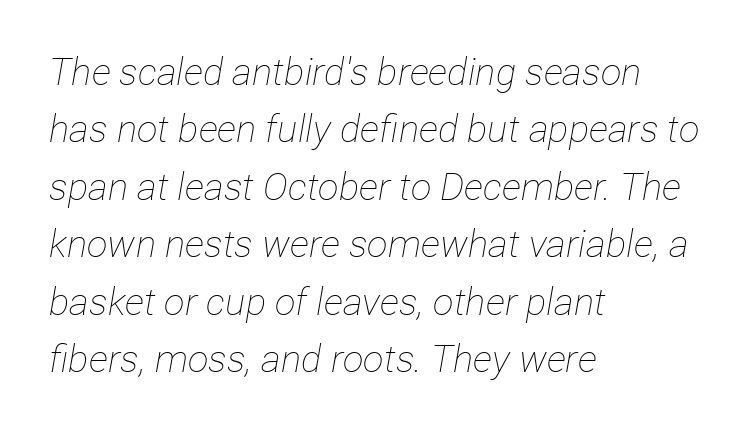
The face looks like a standard text weight, possibly lighter. Reading down the column, the eye jumps a familiar distance to each next line. The area under the type is left untouched. The passage shown is typed in a proportional face where columns would drift.
